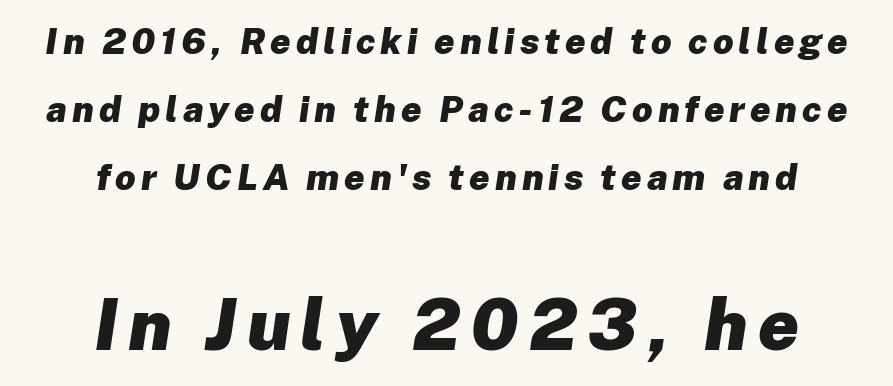
{"italic": "yes", "lean": "right", "slant_degrees": 8, "bold": "yes", "weight": "heavy", "width": "normal", "stroke_contrast": "low", "x_height": "medium", "monospaced": "no", "underline": "no", "align": "center", "line_spacing_ratio": 1.89, "larger_block": "second", "size_ratio": 2.0, "glyph_px": 72}
